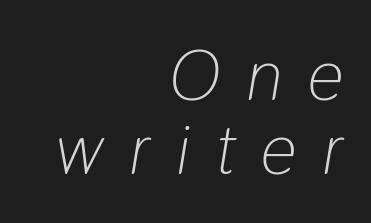
Honestly, there is no underline to notice here at all. Proportional: the letters do not fall into vertical columns. Layout note: lines flush right. Leading: reduced. Look at the tracking — it's clearly loosened, letters drifting apart. On a weight scale, this lands at 450 or below.
